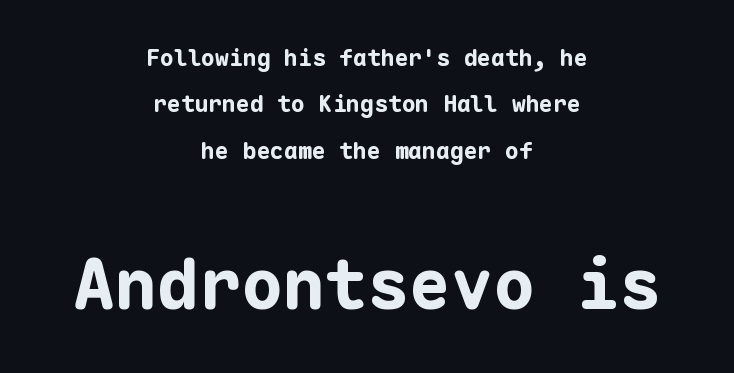
{"serif": "no", "italic": "no", "bold": "yes", "weight": "bold", "width": "normal", "stroke_contrast": "low", "x_height": "medium", "monospaced": "yes", "underline": "no", "align": "center", "line_spacing": "loose", "line_spacing_ratio": 2.02, "letter_spacing": "normal", "letter_spacing_em": 0.0, "larger_block": "second", "size_ratio": 3.04, "glyph_px": 70}
